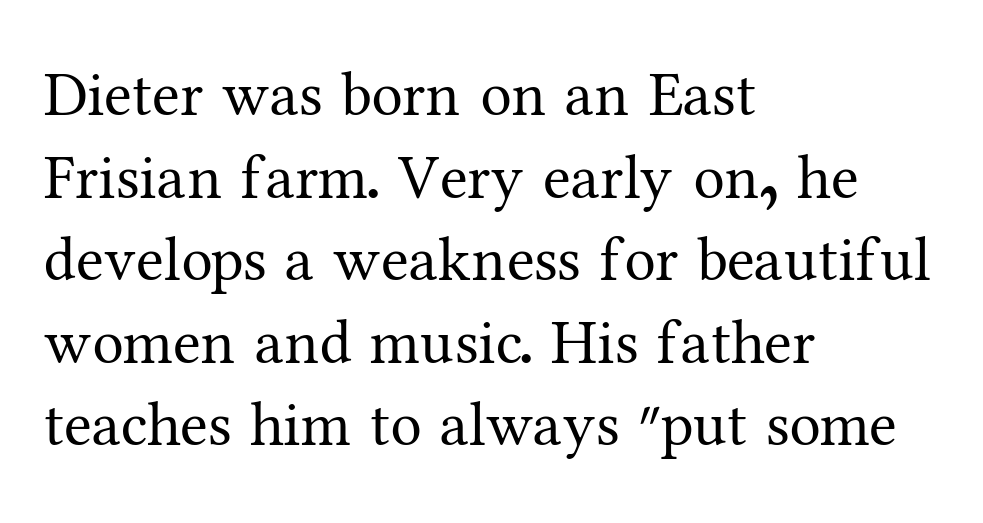
{"serif": "yes", "italic": "no", "bold": "no", "weight": "regular", "width": "normal", "stroke_contrast": "medium", "x_height": "medium", "monospaced": "no", "underline": "no", "align": "left", "line_spacing": "normal", "line_spacing_ratio": 1.31, "letter_spacing": "normal", "letter_spacing_em": 0.0, "glyph_px": 63}
